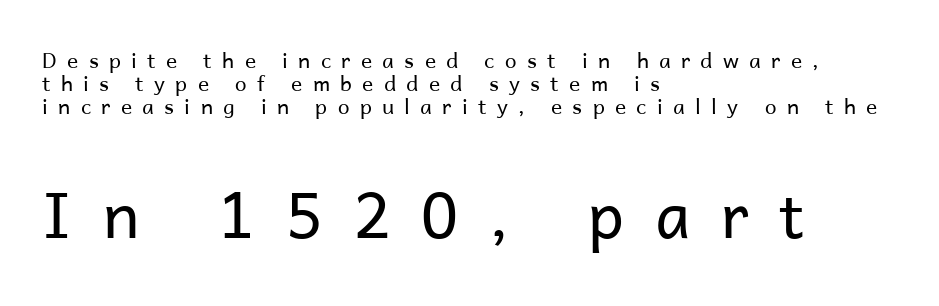
The image shows 63 px regular-weight sans-serif type, upright; set left-aligned, tight line spacing (1.09x), unusually wide letter spacing (+0.49 em), not underlined; the second (bottom) block is 3.0x larger; low stroke contrast and a medium x-height.
